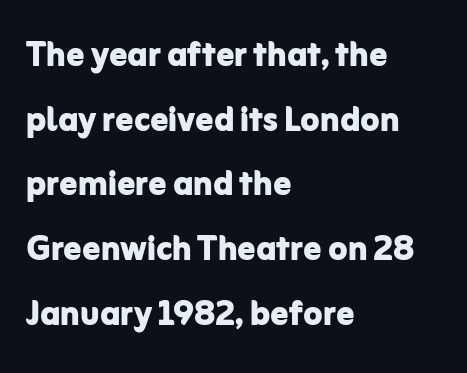
The image shows 44 px bold sans-serif type, upright; set left-aligned, normal line spacing (1.47x), normal letter spacing, not underlined; low stroke contrast and a medium x-height.
